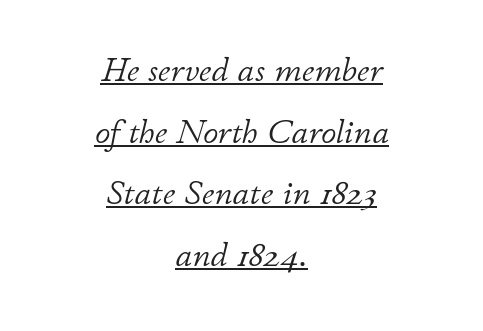
The image shows 34 px light type, italic (leaning right); set centered, line spacing 1.81x, normal letter spacing, underlined; low stroke contrast and a small x-height.
